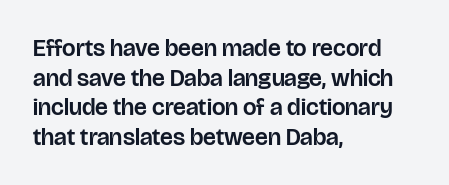
{"italic": "no", "underline": "no", "align": "left", "line_spacing_ratio": 1.23, "letter_spacing": "normal", "letter_spacing_em": 0.0, "glyph_px": 24}
